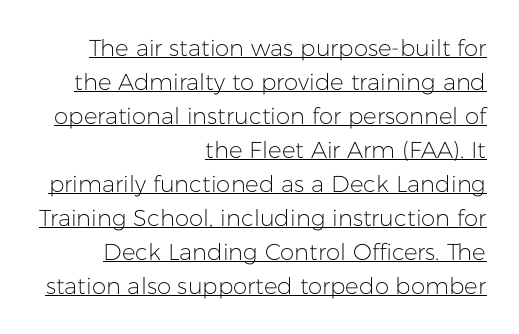
The image shows 23 px text type, upright; set right-aligned, normal line spacing (1.48x), normal letter spacing, underlined.
